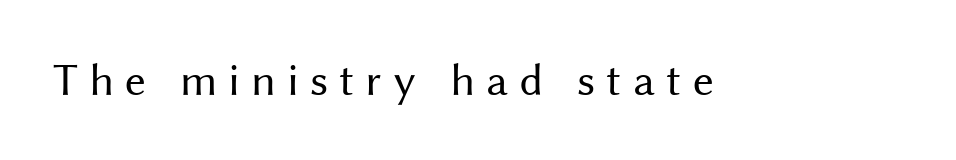
{"serif": "no", "italic": "no", "bold": "no", "weight": "regular", "width": "normal", "stroke_contrast": "medium", "x_height": "medium", "monospaced": "no", "underline": "no", "letter_spacing": "wide", "letter_spacing_em": 0.24, "glyph_px": 46}
